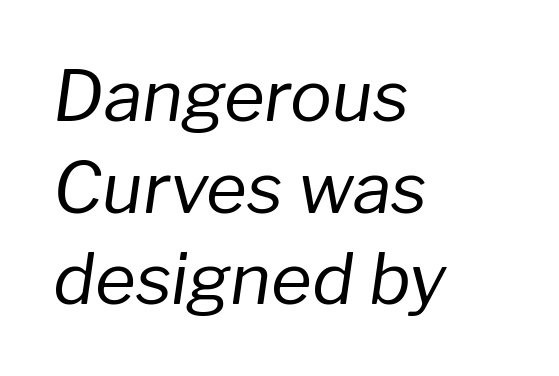
Q: Is the text bold? A: No.
Q: Is the text italic (slanted)? A: Yes, it leans right by about 8 degrees.
Q: Is the text underlined? A: No.
Q: How is the paragraph aligned? A: Left-aligned.
Q: Is the spacing between letters normal or unusually wide? A: Normal.
Q: Is the spacing between lines tight, normal or loose? A: Normal.
Q: Width (condensed, normal, or wide)? A: Normal.
Q: Stroke contrast? A: Low.
Q: x-height? A: Medium.
Q: Monospaced? A: No.
